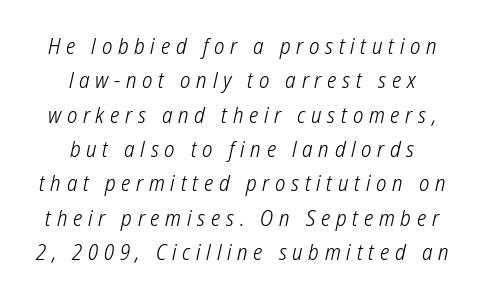
The face looks like a standard text weight, possibly lighter. The string is rendered with underlining switched off. The paragraph shown floats in the horizontal middle. This sample keeps an unexceptional amount of space between lines. Short note: letters widely spaced.
